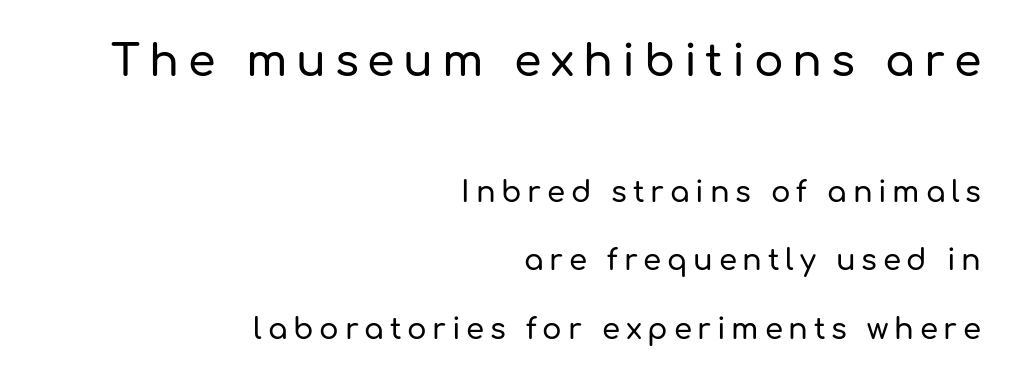
The image shows 44 px sans-serif type, upright; set right-aligned, loose line spacing (2.36x), unusually wide letter spacing (+0.2 em), not underlined; the first (top) block is 1.52x larger; low stroke contrast and a medium x-height.
